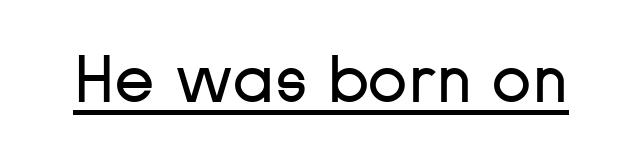
{"serif": "no", "italic": "no", "bold": "no", "weight": "regular", "width": "normal", "stroke_contrast": "low", "x_height": "medium", "monospaced": "no", "underline": "yes", "letter_spacing": "normal", "letter_spacing_em": 0.0, "glyph_px": 66}
